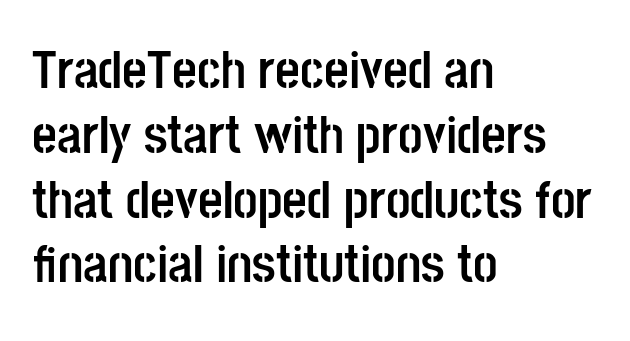
What kind of face is this? One without serifs — a sans. The typesetting leans heavy: a genuine bold. The rag falls on the right side of this text block. Ordinary non-slanted type is in use.
